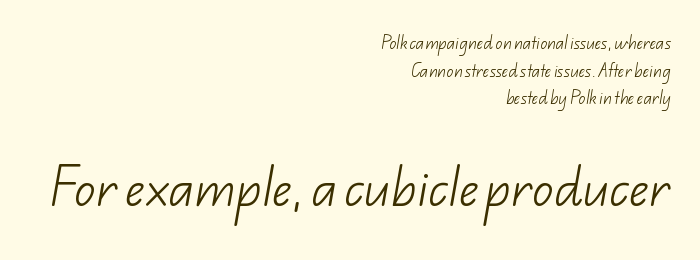
Q: Is the text bold? A: No.
Q: Is the typeface a serif or a sans-serif typeface? A: Sans-serif.
Q: Is the text underlined? A: No.
Q: How is the paragraph aligned? A: Right-aligned.
Q: Is the spacing between letters normal or unusually wide? A: Normal.
Q: Is the spacing between lines tight, normal or loose? A: Loose.
Q: Which block of text is set in a larger size, the first (top) or the second (bottom)? A: The second (bottom) one.
Q: Width (condensed, normal, or wide)? A: Normal.
Q: Stroke contrast? A: Low.
Q: x-height? A: Small.
Q: Monospaced? A: No.
